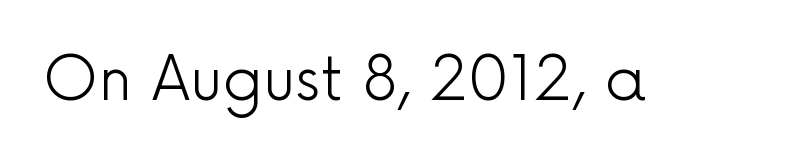
{"serif": "no", "italic": "no", "bold": "no", "weight": "light", "width": "normal", "x_height": "medium", "monospaced": "no", "underline": "no", "letter_spacing": "normal", "letter_spacing_em": 0.0, "glyph_px": 61}
